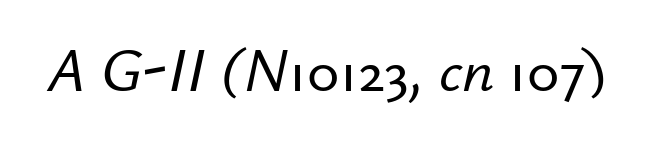
Each row of text sits above clean, open space. The rendering uses natural spacing where letterforms have individual widths. The passage shown has conventional tracking throughout. Tall strokes in this sample are angled rather than plumb.
